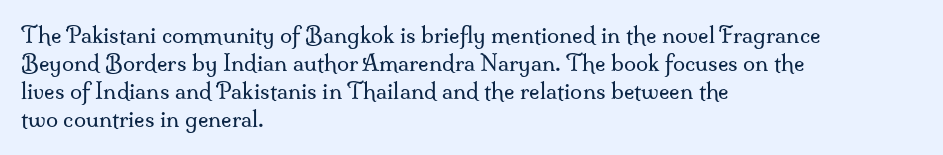
Q: Is the text bold? A: No.
Q: Is the text italic (slanted)? A: No, it is upright.
Q: Is the text underlined? A: No.
Q: How is the paragraph aligned? A: Left-aligned.
Q: Is the spacing between letters normal or unusually wide? A: Normal.
Q: Is the spacing between lines tight, normal or loose? A: Normal.
